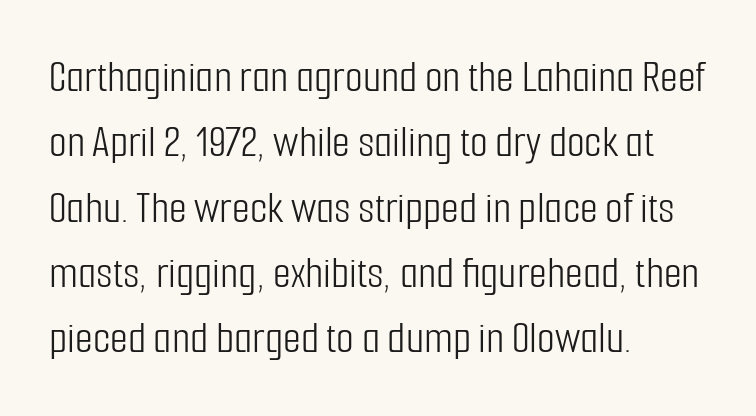
Q: Is the text bold? A: No.
Q: Is the text italic (slanted)? A: No, it is upright.
Q: Is the typeface a serif or a sans-serif typeface? A: Sans-serif.
Q: Is the text underlined? A: No.
Q: How is the paragraph aligned? A: Left-aligned.
Q: Is the spacing between letters normal or unusually wide? A: Normal.
Q: Is the spacing between lines tight, normal or loose? A: Normal.
Q: Width (condensed, normal, or wide)? A: Condensed.
Q: Stroke contrast? A: Low.
Q: x-height? A: Medium.
Q: Monospaced? A: No.
